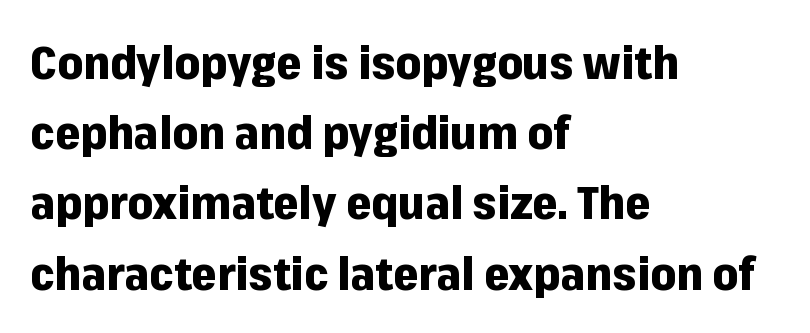
{"serif": "no", "italic": "no", "bold": "yes", "weight": "heavy", "width": "normal", "stroke_contrast": "low", "x_height": "medium", "monospaced": "no", "underline": "no", "align": "left", "line_spacing": "normal", "line_spacing_ratio": 1.56, "letter_spacing": "normal", "letter_spacing_em": 0.0, "glyph_px": 45}
